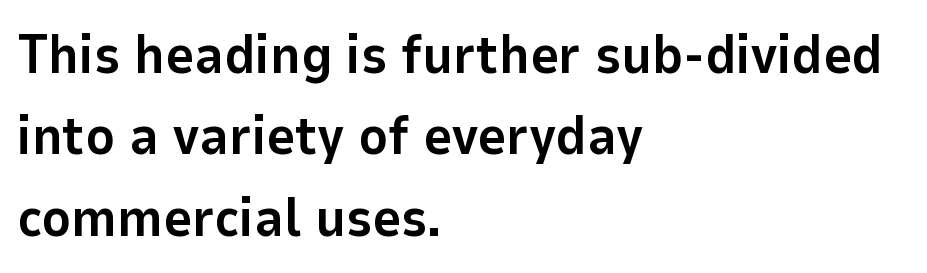
The lines in this sample share a left origin and differ only in where they stop. The sample has been set heavy, in full bold. Between one letter and the next there's only the usual sliver of space. Observe the absence of serifs on each vertical stroke in this sample. No italicization has been applied; the sample stays upright. Regular leading.
